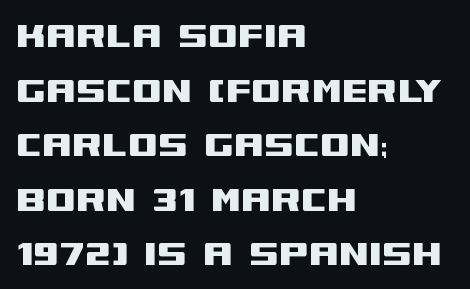
{"serif": "no", "italic": "no", "width": "wide", "stroke_contrast": "medium", "x_height": "large", "monospaced": "no", "underline": "no", "align": "left", "line_spacing": "normal", "line_spacing_ratio": 1.27, "letter_spacing": "normal", "letter_spacing_em": 0.0, "glyph_px": 43}
